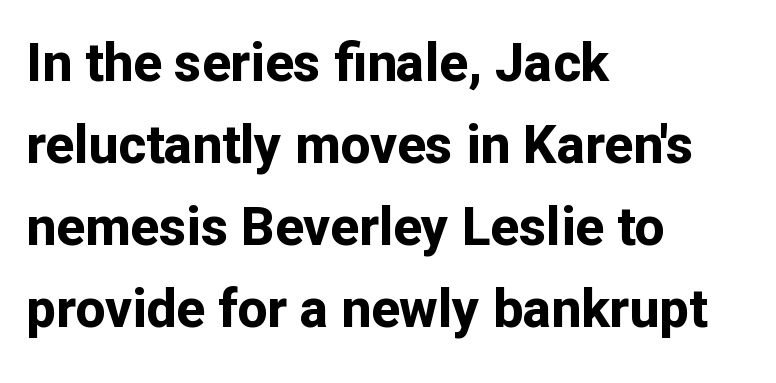
{"serif": "no", "italic": "no", "bold": "yes", "weight": "bold", "width": "normal", "stroke_contrast": "low", "x_height": "medium", "monospaced": "no", "underline": "no", "align": "left", "line_spacing": "normal", "line_spacing_ratio": 1.55, "letter_spacing": "normal", "letter_spacing_em": 0.0, "glyph_px": 53}
